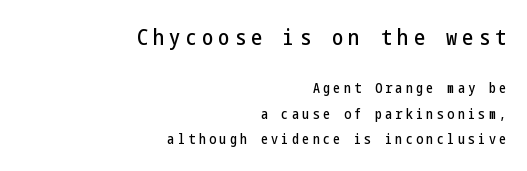
Q: Is the text italic (slanted)? A: No, it is upright.
Q: Is the text underlined? A: No.
Q: How is the paragraph aligned? A: Right-aligned.
Q: Is the spacing between letters normal or unusually wide? A: Unusually wide.
Q: Which block of text is set in a larger size, the first (top) or the second (bottom)? A: The first (top) one.
